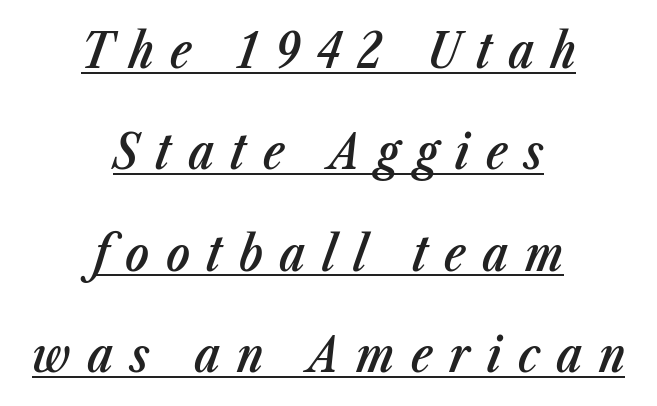
Looking at the ascenders, they clearly lean. Notice the wide empty band between every row — that's loose leading. The rendering uses natural spacing where letterforms have individual widths. The letters are semibold — heavier than regular but short of a full bold. Letter spacing: wide.
